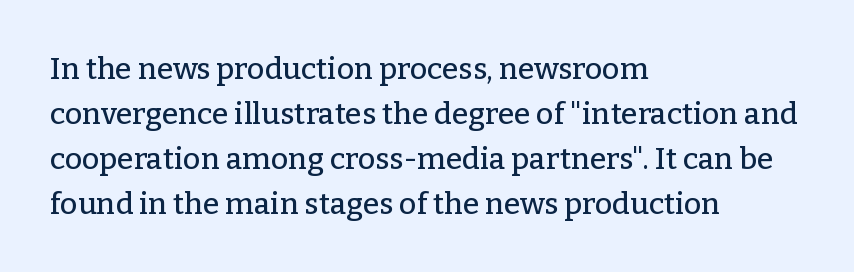
{"serif": "yes", "italic": "no", "width": "normal", "stroke_contrast": "low", "x_height": "medium", "monospaced": "no", "underline": "no", "align": "left", "line_spacing": "normal", "line_spacing_ratio": 1.5, "letter_spacing": "normal", "letter_spacing_em": 0.0, "glyph_px": 30}
